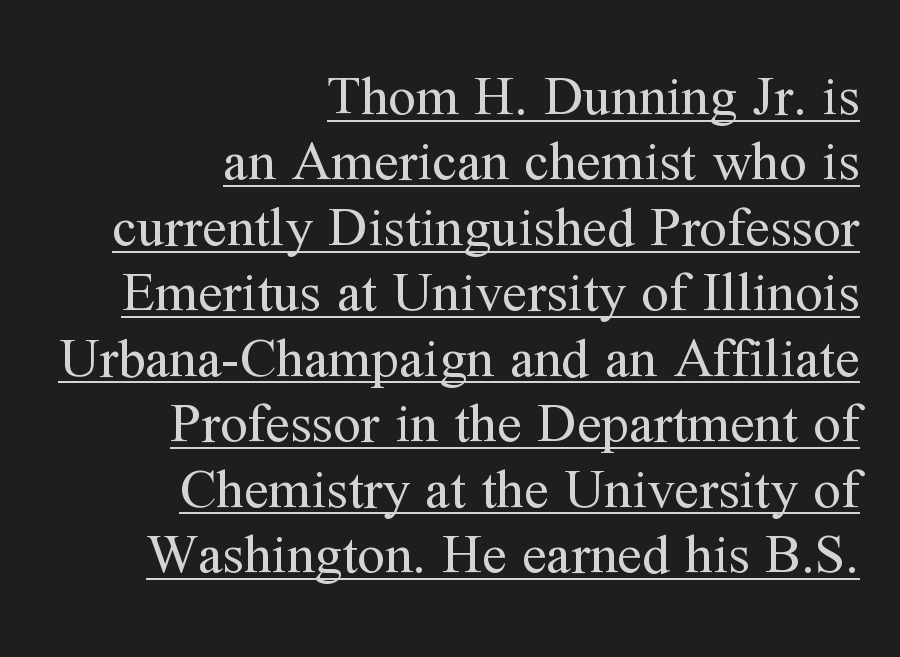
{"serif": "yes", "italic": "no", "bold": "no", "weight": "regular", "width": "normal", "stroke_contrast": "medium", "x_height": "medium", "monospaced": "no", "underline": "yes", "align": "right", "line_spacing_ratio": 1.19, "letter_spacing": "normal", "letter_spacing_em": 0.0, "glyph_px": 55}
